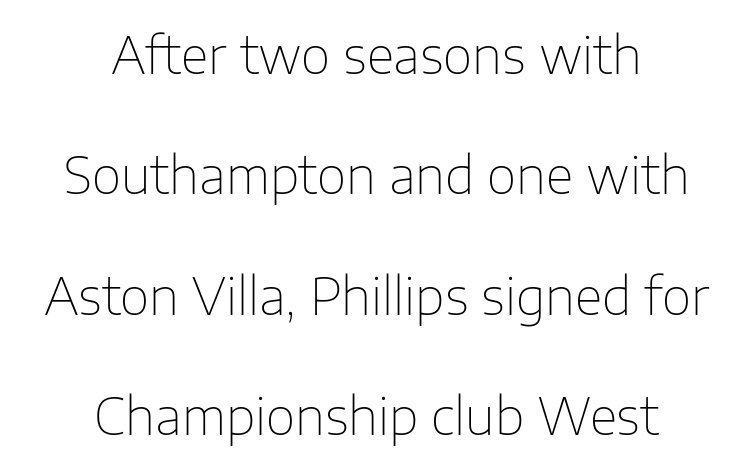
{"serif": "no", "italic": "no", "bold": "no", "weight": "thin", "width": "normal", "stroke_contrast": "low", "x_height": "medium", "monospaced": "no", "underline": "no", "align": "center", "line_spacing": "loose", "line_spacing_ratio": 2.36, "letter_spacing": "normal", "letter_spacing_em": 0.0, "glyph_px": 51}
